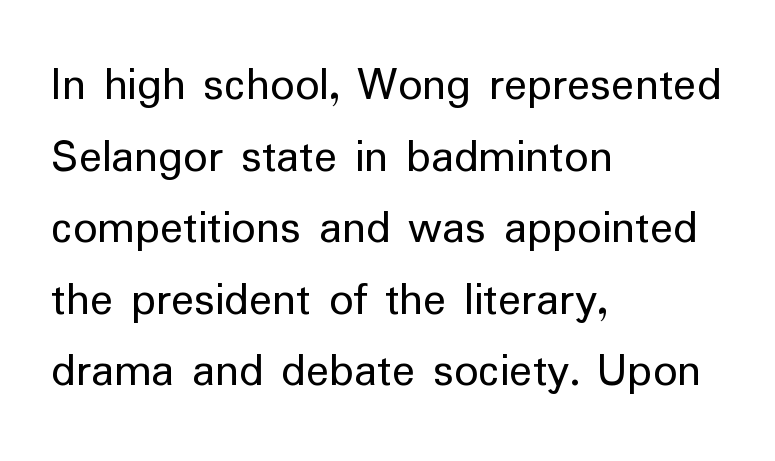
Q: Is the text bold? A: No.
Q: Is the text italic (slanted)? A: No, it is upright.
Q: Is the typeface a serif or a sans-serif typeface? A: Sans-serif.
Q: Is the text underlined? A: No.
Q: How is the paragraph aligned? A: Left-aligned.
Q: Is the spacing between letters normal or unusually wide? A: Normal.
Q: Is the spacing between lines tight, normal or loose? A: Normal.
Q: Width (condensed, normal, or wide)? A: Normal.
Q: Stroke contrast? A: Low.
Q: x-height? A: Medium.
Q: Monospaced? A: No.
